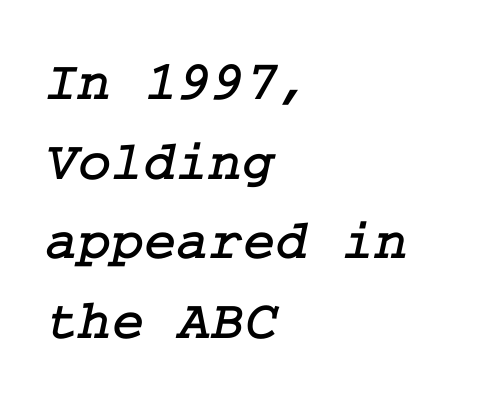
The image shows 56 px serif type; set left-aligned, normal line spacing (1.42x), normal letter spacing, not underlined; low stroke contrast and a medium x-height.
